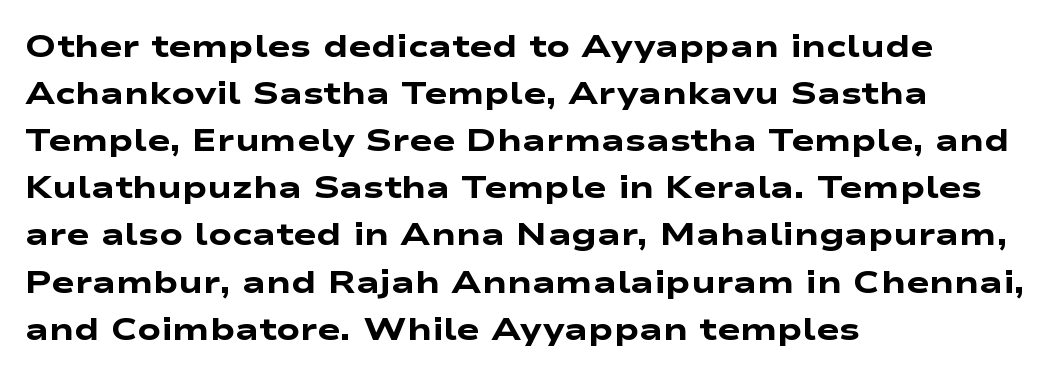
Each new line begins a customary step beneath the previous one. The rendering keeps characters at their native spacing. Here the designer chose a conventional face with non-uniform glyph widths. The area under the type is left untouched.
